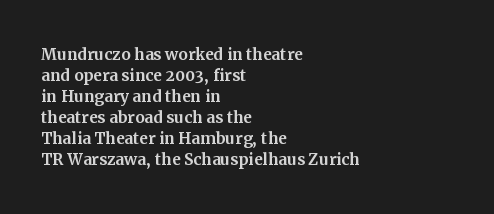
{"italic": "no", "underline": "no", "align": "left", "line_spacing": "tight", "line_spacing_ratio": 1.0, "letter_spacing": "normal", "letter_spacing_em": 0.0, "glyph_px": 21}
